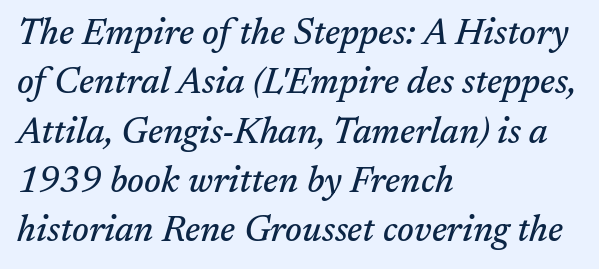
The characters display serif detailing at their extremities. Notice how the stems are inclined rather than vertical — that's the hallmark of italics. Regular leading. Is the letter spacing exaggerated? No — it looks like the ordinary default. Descender tails drop into unmarked territory.
